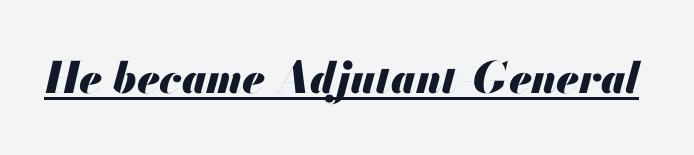
Each word holds together tightly as a unit, with standard inter-letter gaps. The face used here has the dense, thick strokes of a bold. Beneath each row of characters lies a ruled line. This sample has the flowing, uneven cadence of proportional lettering. Emphasis-style slanted type is in use.
